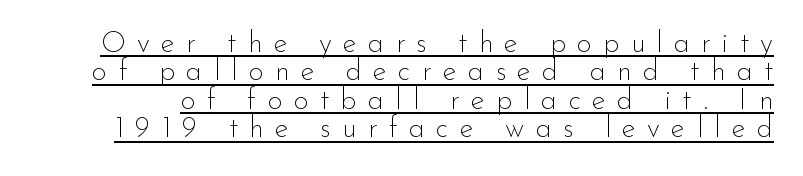
{"serif": "no", "italic": "no", "bold": "no", "weight": "thin", "width": "normal", "stroke_contrast": "low", "x_height": "small", "monospaced": "no", "underline": "yes", "line_spacing": "tight", "line_spacing_ratio": 0.98, "letter_spacing": "wide", "letter_spacing_em": 0.39, "glyph_px": 29}
